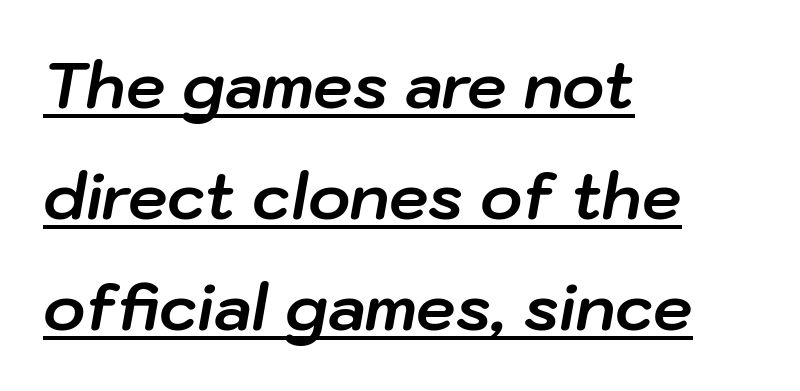
The image shows 63 px bold type, italic (leaning right); set left-aligned, line spacing 1.76x, normal letter spacing, underlined; low stroke contrast and a medium x-height.
